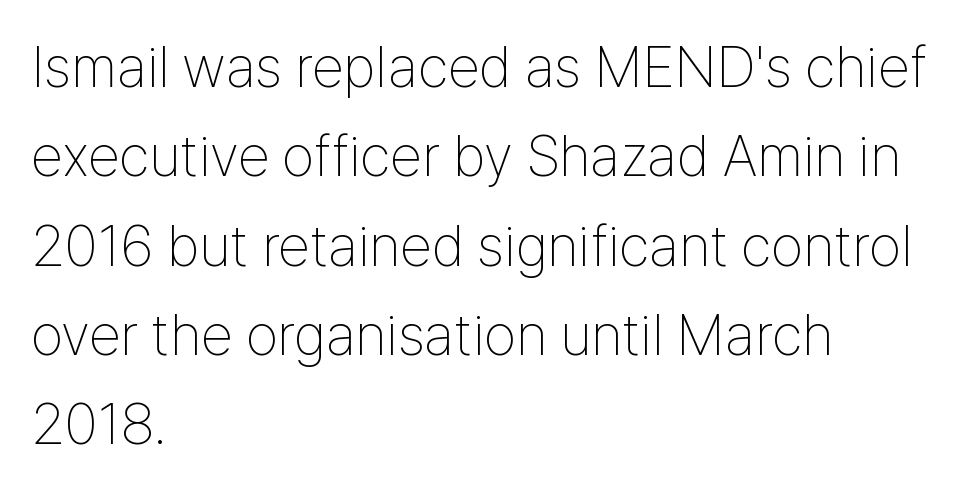
Q: Is the text bold? A: No.
Q: Is the text italic (slanted)? A: No, it is upright.
Q: Is the typeface a serif or a sans-serif typeface? A: Sans-serif.
Q: Is the text underlined? A: No.
Q: How is the paragraph aligned? A: Left-aligned.
Q: Is the spacing between letters normal or unusually wide? A: Normal.
Q: Is the spacing between lines tight, normal or loose? A: Normal.
Q: Width (condensed, normal, or wide)? A: Condensed.
Q: Stroke contrast? A: Low.
Q: x-height? A: Medium.
Q: Monospaced? A: No.
